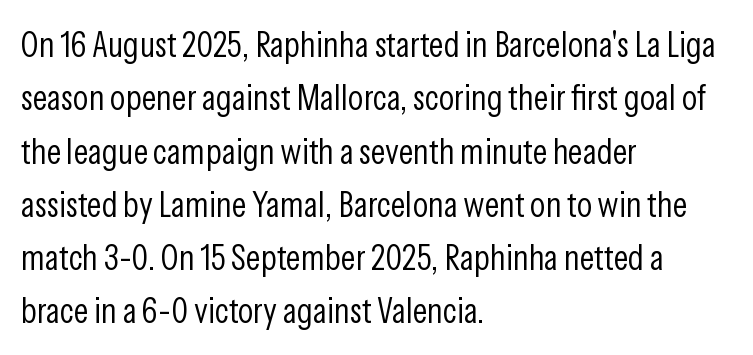
{"serif": "no", "italic": "no", "bold": "no", "weight": "light", "width": "condensed", "stroke_contrast": "low", "x_height": "medium", "monospaced": "no", "underline": "no", "align": "left", "line_spacing": "normal", "line_spacing_ratio": 1.48, "letter_spacing": "normal", "letter_spacing_em": 0.0, "glyph_px": 36}
